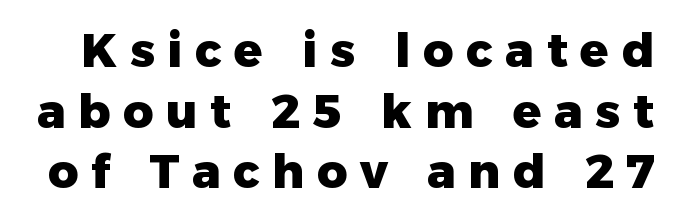
Decoration check: the copy has no underline. The type is letterspaced generously, with wide tracking. Plenty of ink on the page — the face is bold. The typeface chosen for these lines omits serifs. Here the designer chose a conventional face with non-uniform glyph widths.
